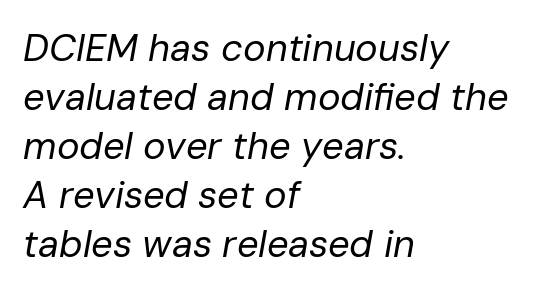
All the whitespace from short lines collects on the right. Check the space under the baseline: it is left empty. Students, observe: this is what conventionally led text looks like. The typesetting does not lean heavy: it is not bold. The face used here is proportionally spaced, like ordinary book or web type.
